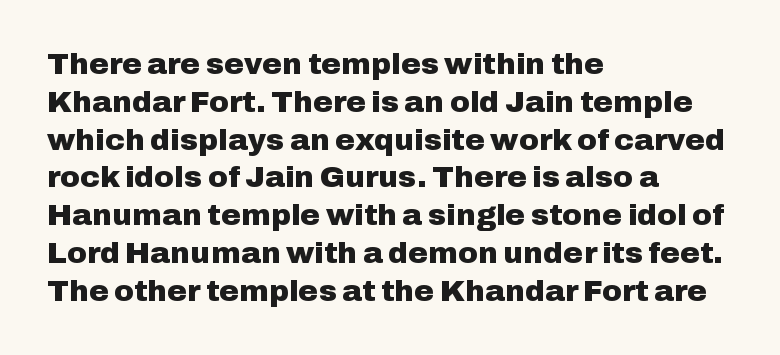
The image shows 30 px heavy sans-serif type, upright; set left-aligned, normal line spacing (1.26x), normal letter spacing, not underlined; low stroke contrast and a medium x-height.
